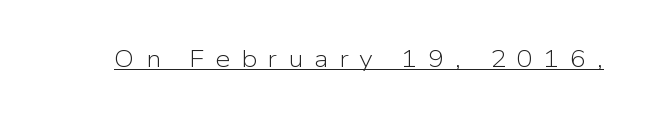
The string is rendered with underlining switched on. Substantial extra tracking has been applied to these lines. The letters stand straight up with perfectly vertical stems. Nothing heavy about these letters — not bold at all.
